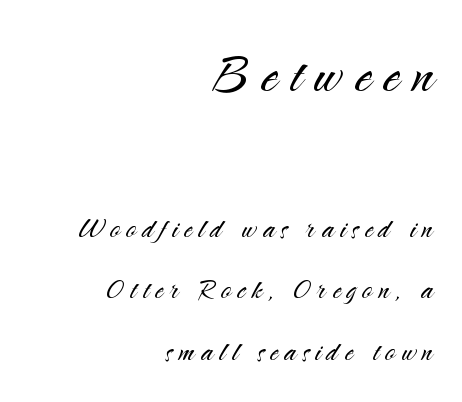
{"serif": "no", "bold": "no", "weight": "light", "width": "normal", "stroke_contrast": "medium", "x_height": "small", "monospaced": "no", "underline": "no", "align": "right", "line_spacing_ratio": 1.82, "larger_block": "first", "size_ratio": 1.97, "glyph_px": 67}
